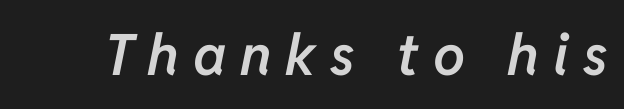
The image shows 57 px semibold type, italic (leaning right); set unusually wide letter spacing (+0.24 em), not underlined; low stroke contrast and a medium x-height.
